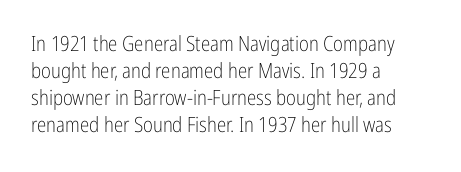
Q: Is the text bold? A: No.
Q: Is the text italic (slanted)? A: No, it is upright.
Q: Is the text underlined? A: No.
Q: How is the paragraph aligned? A: Left-aligned.
Q: Is the spacing between letters normal or unusually wide? A: Normal.
Q: Is the spacing between lines tight, normal or loose? A: Normal.
